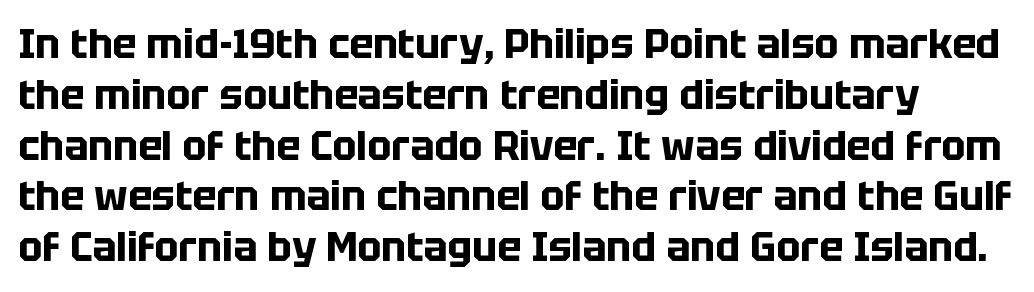
{"serif": "no", "italic": "no", "bold": "yes", "weight": "bold", "width": "normal", "stroke_contrast": "low", "x_height": "large", "monospaced": "no", "underline": "no", "line_spacing": "normal", "line_spacing_ratio": 1.27, "letter_spacing": "normal", "letter_spacing_em": 0.0, "glyph_px": 40}
